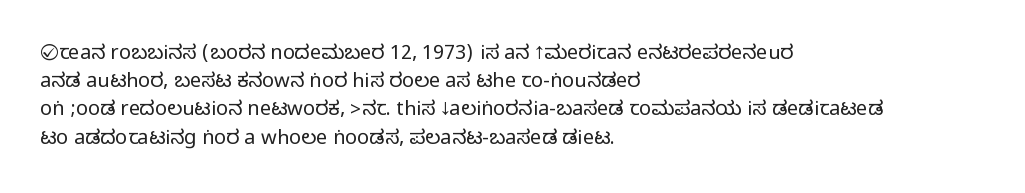
The image shows 20 px text type, upright; set left-aligned, normal line spacing (1.41x), normal letter spacing, not underlined.
